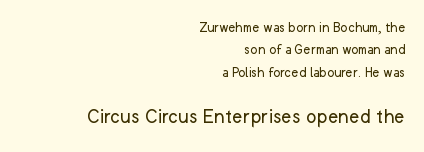
Q: Is the text bold? A: No.
Q: Is the text italic (slanted)? A: No, it is upright.
Q: Is the text underlined? A: No.
Q: How is the paragraph aligned? A: Right-aligned.
Q: Is the spacing between letters normal or unusually wide? A: Normal.
Q: Is the spacing between lines tight, normal or loose? A: Normal.
Q: Which block of text is set in a larger size, the first (top) or the second (bottom)? A: The second (bottom) one.
